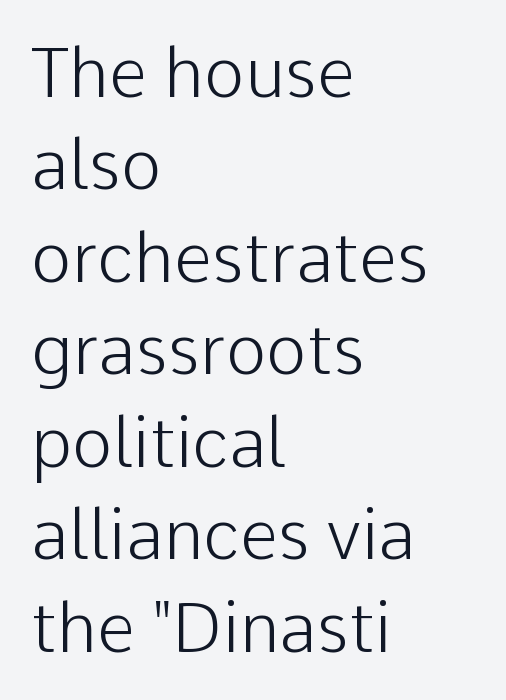
The face used here is proportionally spaced, like ordinary book or web type. Observe the ordinary spacing: letters are neighbours, not strangers. The space between consecutive lines is moderate. Heaviness? Minimal to ordinary, like unemphasized prose. Posture: straight, roman, zero tilt.
